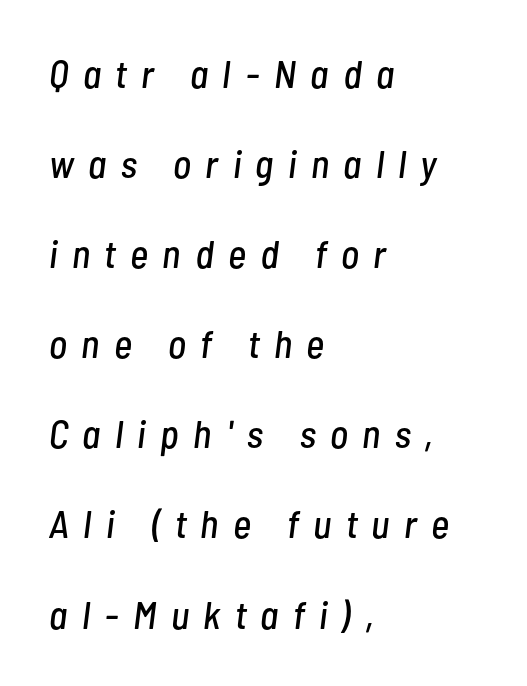
Q: Is the text italic (slanted)? A: Yes, it leans right by about 7 degrees.
Q: Is the text underlined? A: No.
Q: How is the paragraph aligned? A: Left-aligned.
Q: Is the spacing between letters normal or unusually wide? A: Unusually wide.
Q: Is the spacing between lines tight, normal or loose? A: Loose.
Q: Width (condensed, normal, or wide)? A: Condensed.
Q: Stroke contrast? A: Low.
Q: x-height? A: Medium.
Q: Monospaced? A: No.
